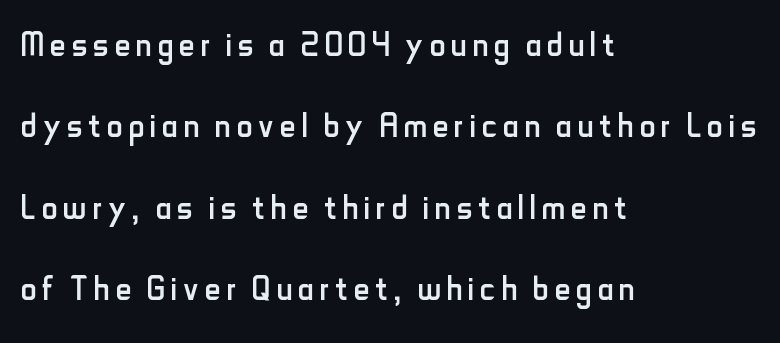
{"serif": "no", "italic": "no", "bold": "no", "weight": "regular", "width": "condensed", "stroke_contrast": "low", "x_height": "small", "monospaced": "no", "underline": "no", "align": "left", "line_spacing_ratio": 1.85, "glyph_px": 44}
